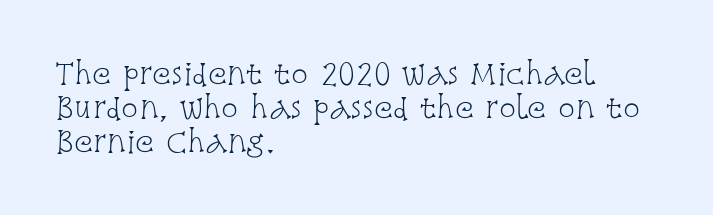
{"serif": "yes", "italic": "no", "bold": "no", "weight": "light", "width": "condensed", "stroke_contrast": "low", "x_height": "large", "monospaced": "no", "underline": "no", "align": "left", "line_spacing_ratio": 1.21, "letter_spacing": "normal", "letter_spacing_em": 0.0, "glyph_px": 28}
